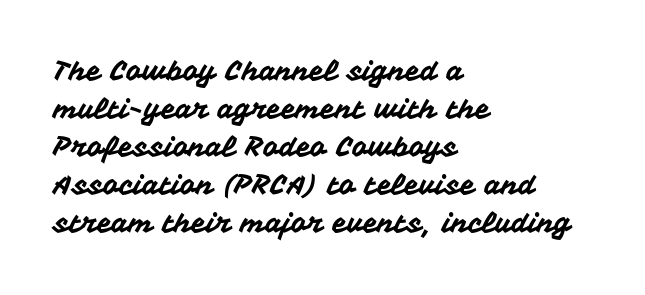
Q: Is the text italic (slanted)? A: Yes.
Q: Is the text underlined? A: No.
Q: How is the paragraph aligned? A: Left-aligned.
Q: Is the spacing between letters normal or unusually wide? A: Normal.
Q: Is the spacing between lines tight, normal or loose? A: Normal.
